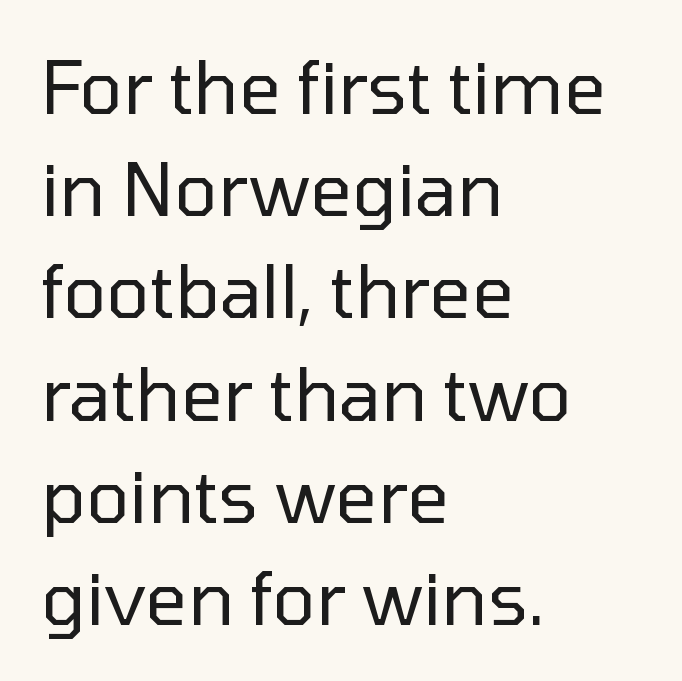
In CSS terms this would be text-align: left. This is the regular roman posture of the typeface. The passage shown is not underscored anywhere. Is this a fixed-width face? No — the glyphs have proportional, varying widths.
